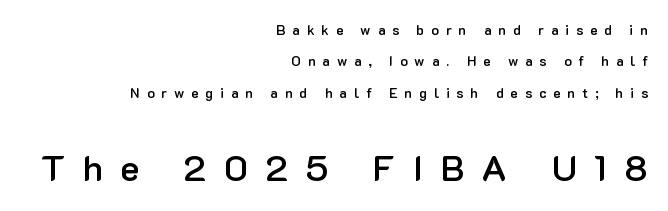
Q: Is the text bold? A: Semi-bold.
Q: Is the text italic (slanted)? A: No, it is upright.
Q: Is the typeface a serif or a sans-serif typeface? A: Sans-serif.
Q: Is the text underlined? A: No.
Q: How is the paragraph aligned? A: Right-aligned.
Q: Is the spacing between letters normal or unusually wide? A: Unusually wide.
Q: Is the spacing between lines tight, normal or loose? A: Loose.
Q: Which block of text is set in a larger size, the first (top) or the second (bottom)? A: The second (bottom) one.
Q: Width (condensed, normal, or wide)? A: Normal.
Q: Stroke contrast? A: Low.
Q: x-height? A: Medium.
Q: Monospaced? A: No.
